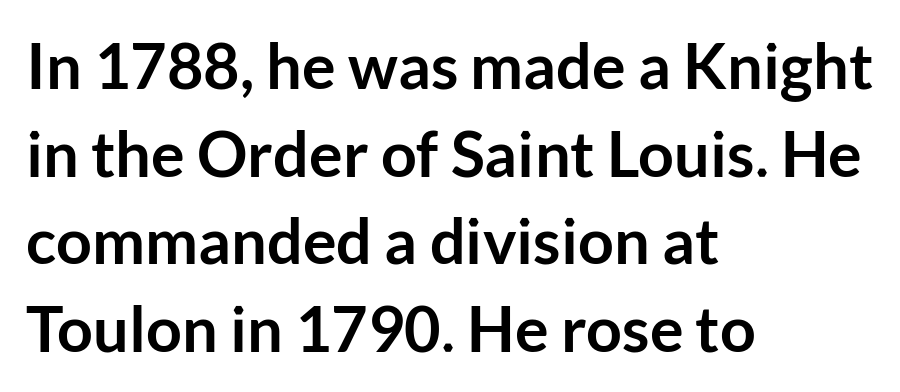
Q: Is the text bold? A: Yes.
Q: Is the text italic (slanted)? A: No, it is upright.
Q: Is the typeface a serif or a sans-serif typeface? A: Sans-serif.
Q: Is the text underlined? A: No.
Q: How is the paragraph aligned? A: Left-aligned.
Q: Is the spacing between letters normal or unusually wide? A: Normal.
Q: Is the spacing between lines tight, normal or loose? A: Normal.
Q: Width (condensed, normal, or wide)? A: Normal.
Q: Stroke contrast? A: Low.
Q: x-height? A: Medium.
Q: Monospaced? A: No.
